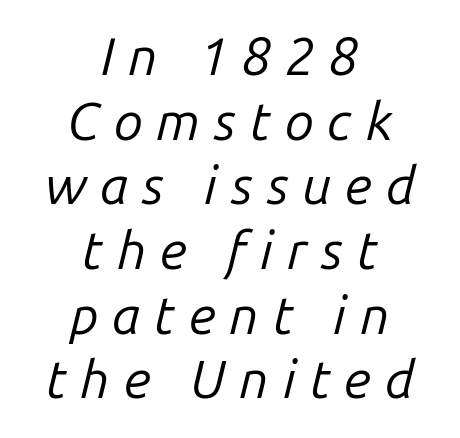
{"italic": "yes", "lean": "right", "slant_degrees": 14, "bold": "no", "weight": "regular", "width": "normal", "stroke_contrast": "low", "x_height": "medium", "monospaced": "no", "underline": "no", "align": "center", "line_spacing_ratio": 1.22, "letter_spacing": "wide", "letter_spacing_em": 0.26, "glyph_px": 53}
